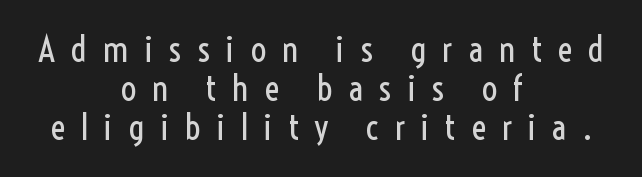
Q: Is the text bold? A: No.
Q: Is the text italic (slanted)? A: No, it is upright.
Q: Is the typeface a serif or a sans-serif typeface? A: Sans-serif.
Q: Is the text underlined? A: No.
Q: How is the paragraph aligned? A: Centered.
Q: Is the spacing between letters normal or unusually wide? A: Unusually wide.
Q: Is the spacing between lines tight, normal or loose? A: Tight.
Q: Width (condensed, normal, or wide)? A: Condensed.
Q: x-height? A: Medium.
Q: Monospaced? A: No.
